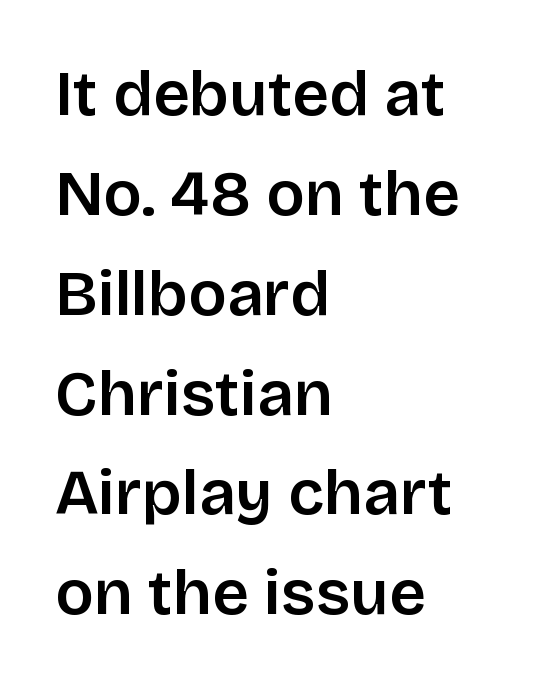
The image shows 64 px sans-serif type, upright; set left-aligned, normal line spacing (1.56x), normal letter spacing, not underlined; low stroke contrast and a large x-height.
